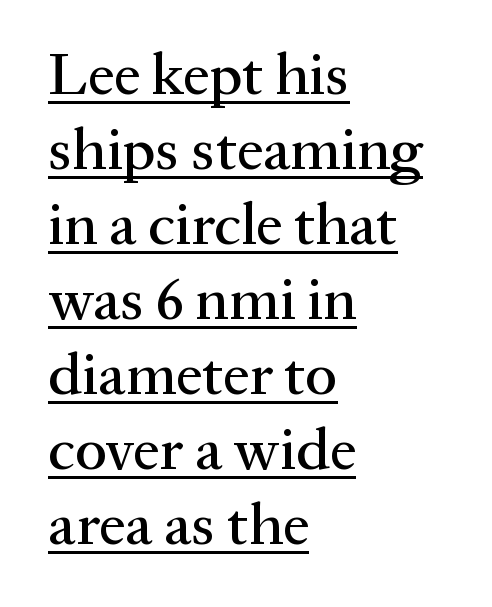
{"serif": "yes", "italic": "no", "width": "normal", "stroke_contrast": "medium", "x_height": "medium", "monospaced": "no", "underline": "yes", "align": "left", "line_spacing": "normal", "line_spacing_ratio": 1.25, "letter_spacing": "normal", "letter_spacing_em": 0.0, "glyph_px": 60}
